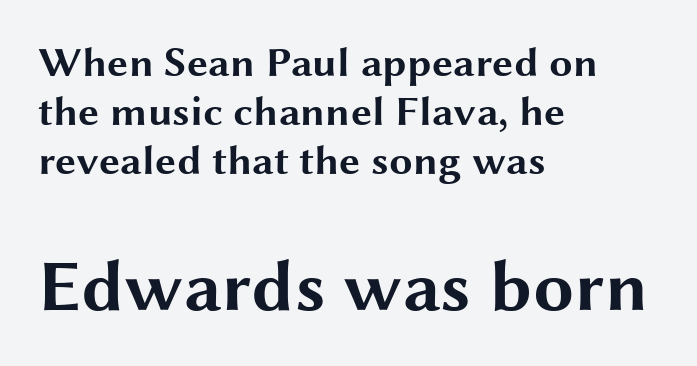
The image shows 73 px bold, wide sans-serif type, upright; set left-aligned, line spacing 1.17x, normal letter spacing, not underlined; the second (bottom) block is 1.74x larger; medium stroke contrast and a medium x-height.
